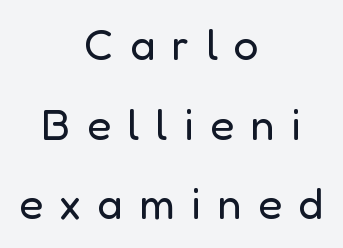
These lines are composed in type without serifs. Is this a fixed-width face? No — the glyphs have proportional, varying widths. The rendering inserts visible extra space after every character. The compositor balanced each line on the midline. Style check: upright. Check the space under the baseline: it is left empty.
